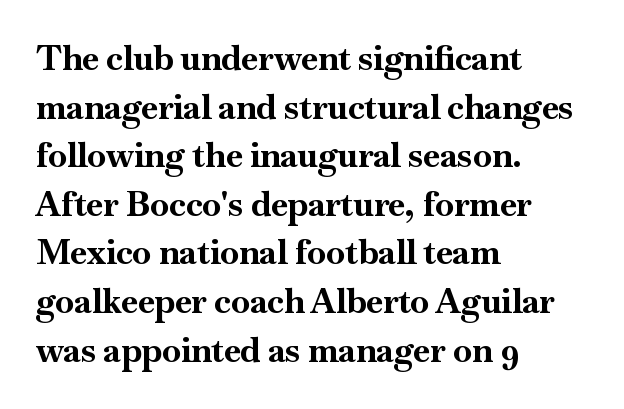
Q: Is the text bold? A: Yes.
Q: Is the text italic (slanted)? A: No, it is upright.
Q: Is the typeface a serif or a sans-serif typeface? A: Serif.
Q: Is the text underlined? A: No.
Q: How is the paragraph aligned? A: Left-aligned.
Q: Is the spacing between letters normal or unusually wide? A: Normal.
Q: Is the spacing between lines tight, normal or loose? A: Normal.
Q: Width (condensed, normal, or wide)? A: Normal.
Q: Stroke contrast? A: High.
Q: x-height? A: Small.
Q: Monospaced? A: No.
